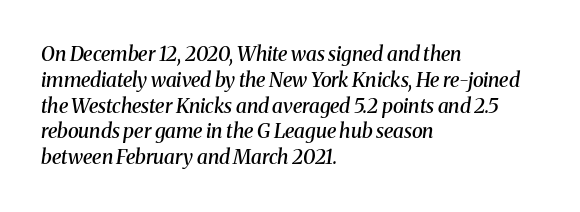
Italic: yes, the glyphs are oblique. The lines are quadded left. How would I describe the line gaps? Plain and ordinary. Nobody touched the tracking dial on this one. Is the type bold? Partly — it's a semibold, heavier than regular but not fully bold. Check the space under the baseline: it is left empty.
